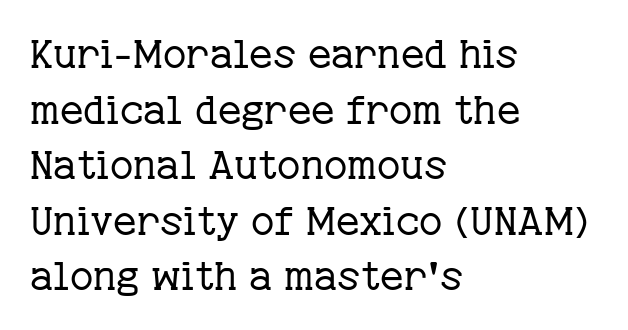
The image shows 40 px regular-weight serif type, upright; set left-aligned, normal line spacing (1.39x), normal letter spacing, not underlined; low stroke contrast and a medium x-height.
